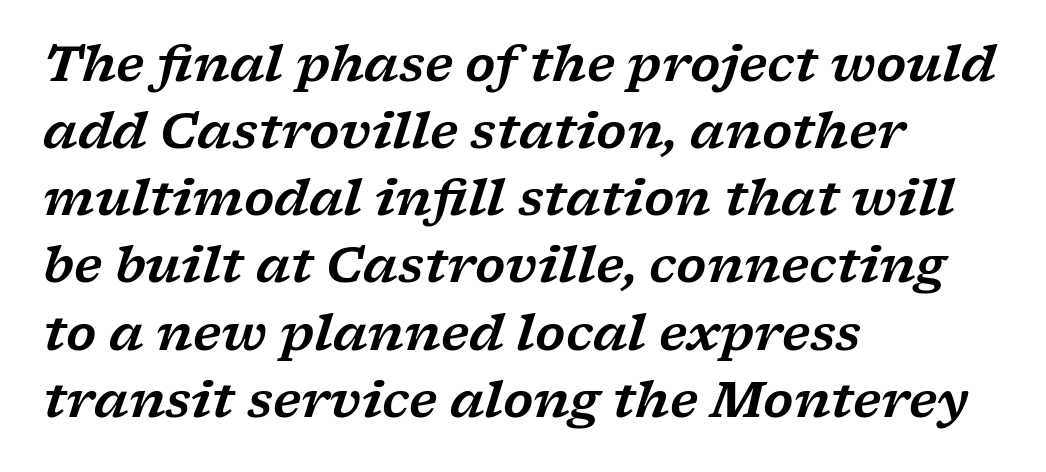
Look at the tracking — it's just the regular setting, nothing added. Posture: slanted. Classification — serif. Is this a fixed-width face? No — the glyphs have proportional, varying widths. Is there much room between lines? A standard amount, neither cramped nor airy.
